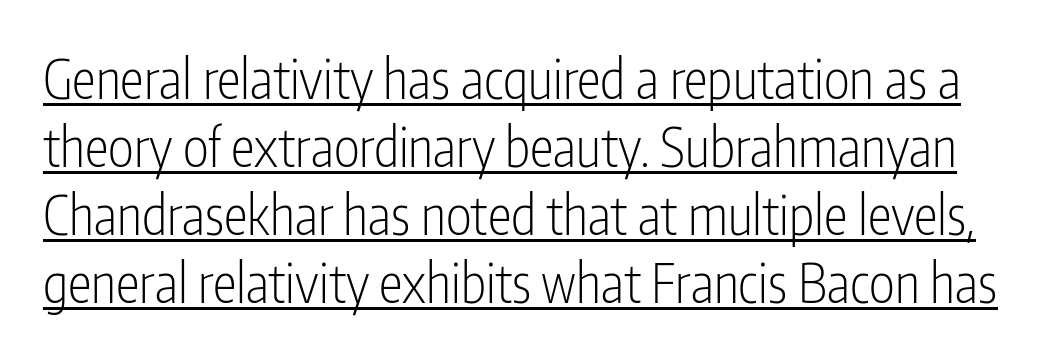
Q: Is the text bold? A: No.
Q: Is the text italic (slanted)? A: No, it is upright.
Q: Is the typeface a serif or a sans-serif typeface? A: Sans-serif.
Q: Is the text underlined? A: Yes.
Q: Is the spacing between letters normal or unusually wide? A: Normal.
Q: Is the spacing between lines tight, normal or loose? A: Normal.
Q: Width (condensed, normal, or wide)? A: Condensed.
Q: Stroke contrast? A: Low.
Q: x-height? A: Medium.
Q: Monospaced? A: No.
